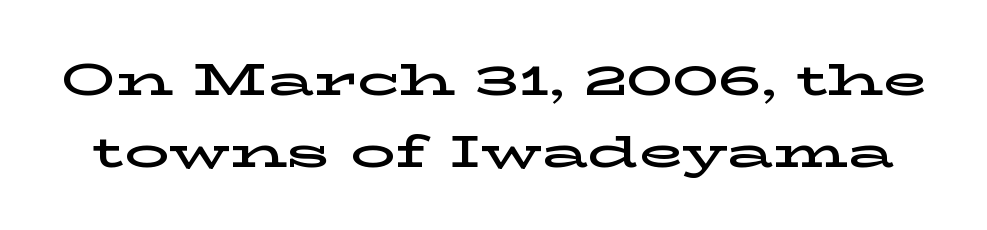
The image shows 45 px wide serif type, upright; set normal line spacing (1.6x), normal letter spacing, not underlined; low stroke contrast and a medium x-height.
